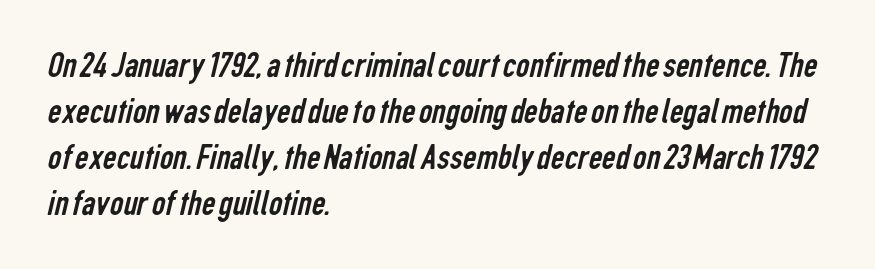
Q: Is the text bold? A: No.
Q: Is the typeface a serif or a sans-serif typeface? A: Sans-serif.
Q: Is the text underlined? A: No.
Q: How is the paragraph aligned? A: Left-aligned.
Q: Is the spacing between letters normal or unusually wide? A: Normal.
Q: Width (condensed, normal, or wide)? A: Condensed.
Q: Stroke contrast? A: Low.
Q: x-height? A: Medium.
Q: Monospaced? A: No.
